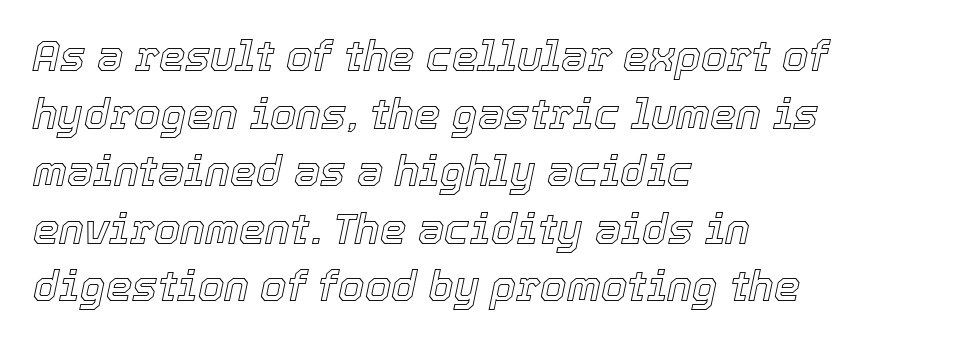
The image shows 42 px text type, italic (leaning right); set left-aligned, normal line spacing (1.37x), normal letter spacing, not underlined; a medium x-height.
